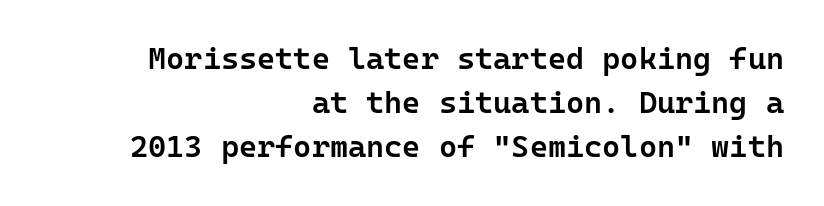
Q: Is the text bold? A: Semi-bold.
Q: Is the text italic (slanted)? A: No, it is upright.
Q: Is the typeface a serif or a sans-serif typeface? A: Sans-serif.
Q: Is the text underlined? A: No.
Q: How is the paragraph aligned? A: Right-aligned.
Q: Is the spacing between letters normal or unusually wide? A: Normal.
Q: Is the spacing between lines tight, normal or loose? A: Normal.
Q: Width (condensed, normal, or wide)? A: Normal.
Q: Stroke contrast? A: Low.
Q: x-height? A: Medium.
Q: Monospaced? A: Yes.
